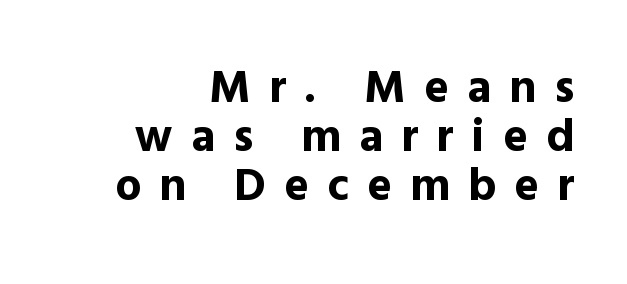
The image shows 46 px bold sans-serif type, upright; set right-aligned, tight line spacing (1.06x), unusually wide letter spacing (+0.4 em), not underlined; a medium x-height.
